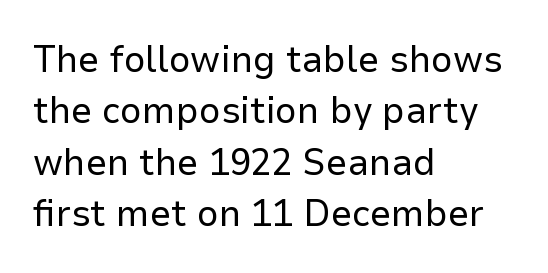
This rendering leaves character spacing at its baseline value. The compositor pushed each line to the left boundary. A sans-serif font was chosen for this passage. Unmarked baselines from the first word to the last. The strokes carry an ordinary text weight at most. Rows of type keep a routine distance in the vertical direction.
